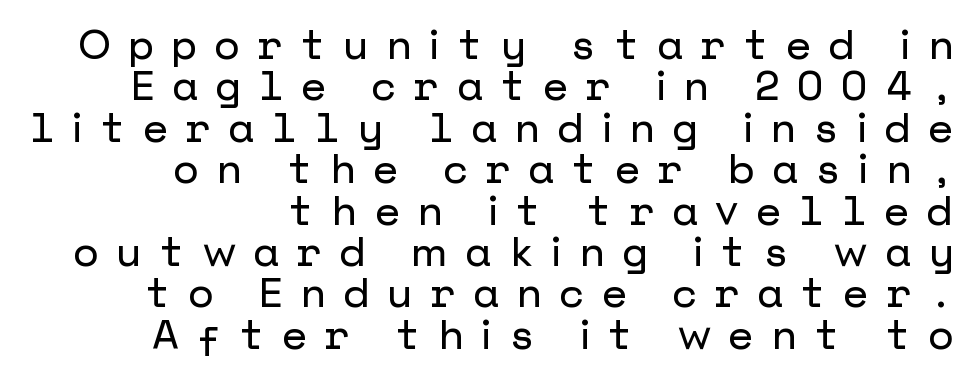
The image shows 41 px sans-serif type, upright; set right-aligned, tight line spacing (1.01x), unusually wide letter spacing (+0.43 em), not underlined; low stroke contrast and a medium x-height.
